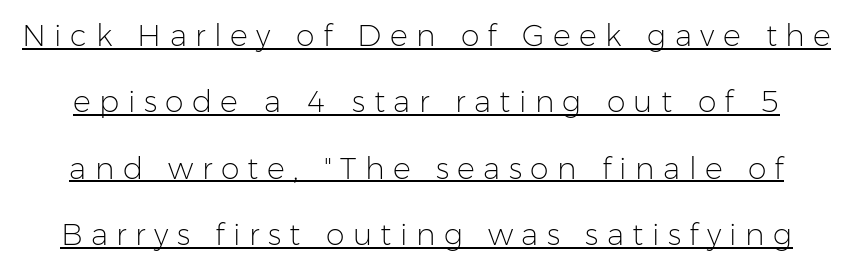
{"serif": "no", "italic": "no", "bold": "no", "weight": "light", "width": "normal", "stroke_contrast": "low", "x_height": "medium", "monospaced": "no", "underline": "yes", "line_spacing": "loose", "line_spacing_ratio": 2.21, "letter_spacing": "wide", "letter_spacing_em": 0.28, "glyph_px": 30}
